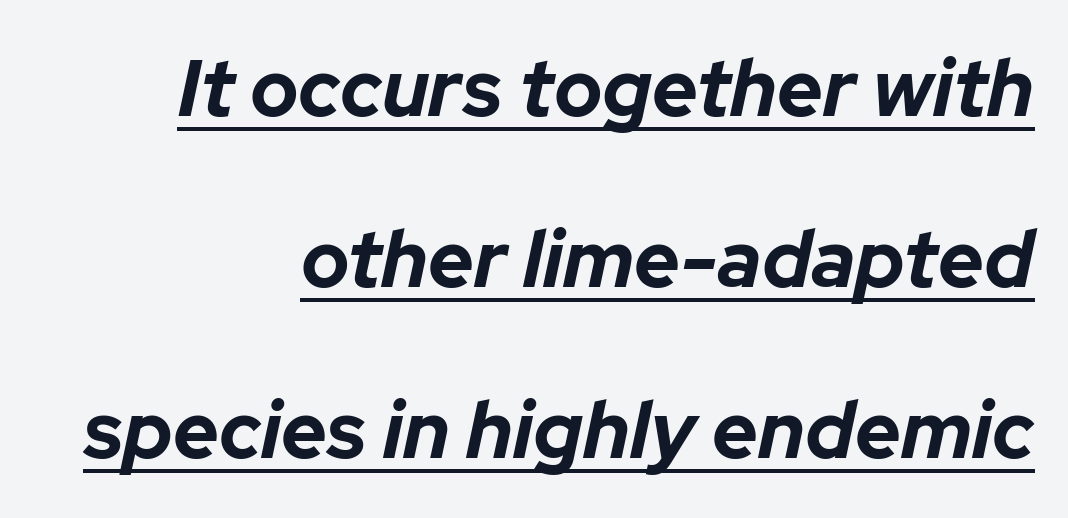
Does extra space separate the letters? No, they use regular spacing. These lines are rendered in a variable-pitch font. Stroke thickness is high; the sample reads as a true bold. The rendering uses a large line-height, opening up the rows.
